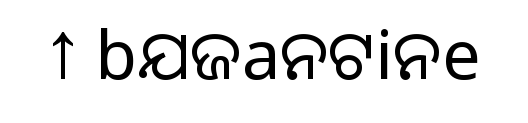
Quick note: not italic, upright. Type style note: lacks serifs. The passage shown is typed in a proportional face where columns would drift. This is not heavy type; no bold has been used. Plain, unruled lines of type.
